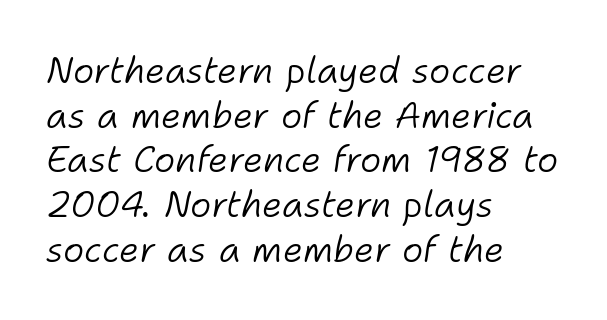
Q: Is the text bold? A: No.
Q: Is the text italic (slanted)? A: Yes, it leans right by about 11 degrees.
Q: Is the text underlined? A: No.
Q: How is the paragraph aligned? A: Left-aligned.
Q: Is the spacing between letters normal or unusually wide? A: Normal.
Q: Width (condensed, normal, or wide)? A: Normal.
Q: Stroke contrast? A: Low.
Q: x-height? A: Medium.
Q: Monospaced? A: No.
